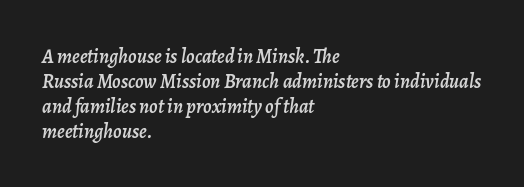
The image shows 20 px text type, italic (leaning right); set left-aligned, normal line spacing (1.25x), normal letter spacing, not underlined.
